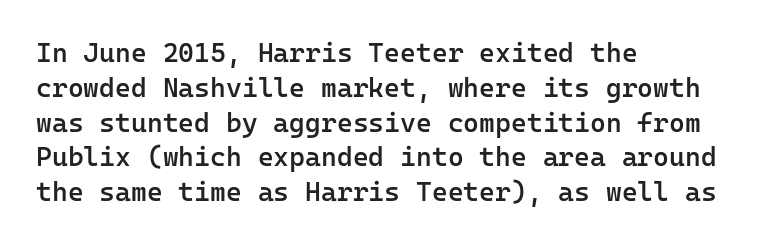
{"italic": "no", "bold": "semi", "underline": "no", "align": "left", "line_spacing": "normal", "line_spacing_ratio": 1.29, "letter_spacing": "normal", "letter_spacing_em": 0.0, "glyph_px": 27}
